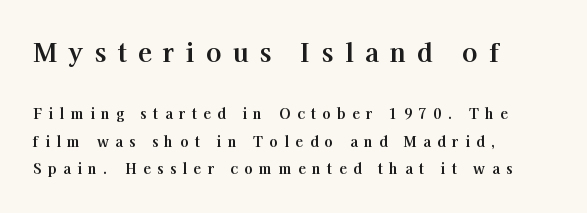
There is plenty of visible air inserted between adjacent glyphs. Every row of glyphs begins at an identical x-position on the left. On the weight axis this lands at bold, roughly 700. Of the two passages, the one on top uses the larger point size. Check under the words: just untouched page.
